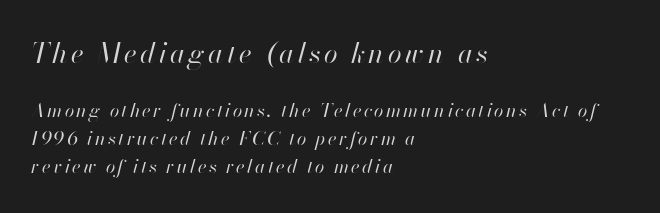
The image shows 28 px regular-weight type, italic (leaning right); set left-aligned, normal line spacing (1.48x), not underlined; the first (top) block is 1.47x larger; high stroke contrast and a small x-height.
